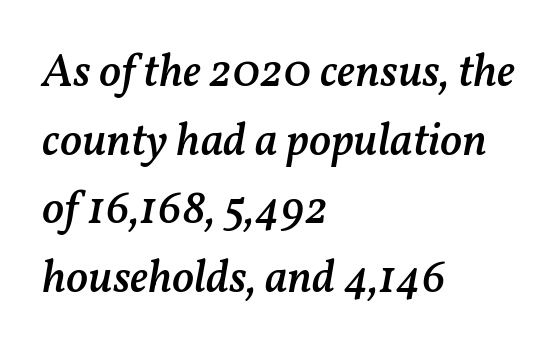
Q: Is the text bold? A: Semi-bold.
Q: Is the text italic (slanted)? A: Yes, it leans right by about 11 degrees.
Q: Is the text underlined? A: No.
Q: How is the paragraph aligned? A: Left-aligned.
Q: Is the spacing between letters normal or unusually wide? A: Normal.
Q: Is the spacing between lines tight, normal or loose? A: Normal.
Q: Width (condensed, normal, or wide)? A: Normal.
Q: Stroke contrast? A: Medium.
Q: x-height? A: Medium.
Q: Monospaced? A: No.
